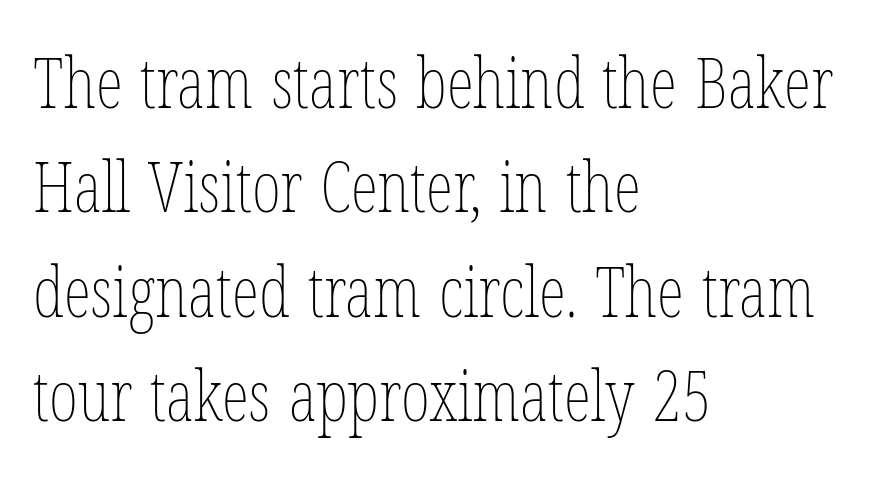
Q: Is the text bold? A: No.
Q: Is the text italic (slanted)? A: No, it is upright.
Q: Is the text underlined? A: No.
Q: How is the paragraph aligned? A: Left-aligned.
Q: Is the spacing between letters normal or unusually wide? A: Normal.
Q: Is the spacing between lines tight, normal or loose? A: Normal.
Q: Width (condensed, normal, or wide)? A: Condensed.
Q: Stroke contrast? A: Low.
Q: x-height? A: Medium.
Q: Monospaced? A: No.
